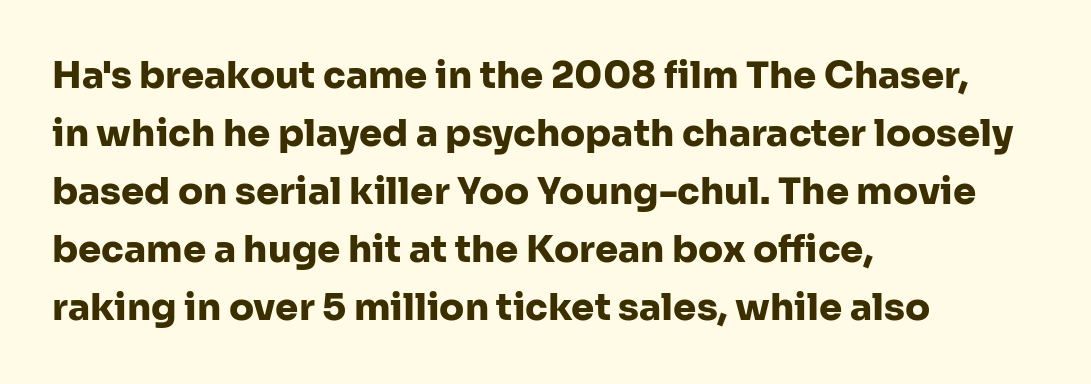
The image shows 37 px heavy sans-serif type, upright; set left-aligned, normal line spacing (1.57x), normal letter spacing, not underlined; low stroke contrast and a medium x-height.
